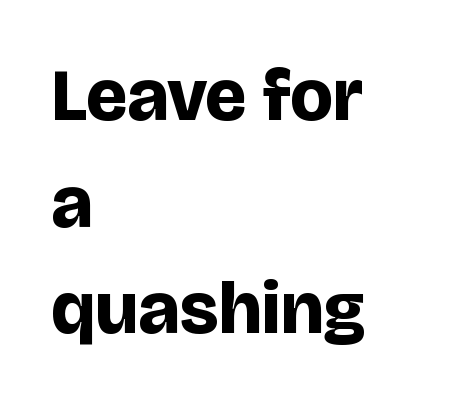
{"serif": "no", "italic": "no", "bold": "yes", "weight": "bold", "width": "normal", "stroke_contrast": "low", "x_height": "large", "monospaced": "no", "underline": "no", "align": "left", "line_spacing": "normal", "line_spacing_ratio": 1.44, "letter_spacing": "normal", "letter_spacing_em": 0.0, "glyph_px": 74}
